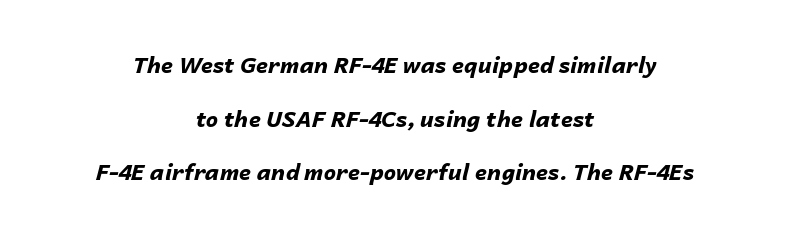
{"italic": "yes", "lean": "right", "slant_degrees": 14, "bold": "yes", "underline": "no", "align": "center", "line_spacing": "loose", "line_spacing_ratio": 2.44, "letter_spacing": "normal", "letter_spacing_em": 0.0, "glyph_px": 22}
